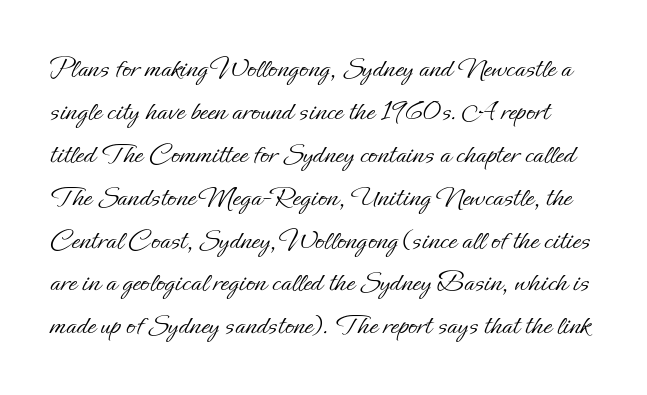
The image shows 30 px light type; set normal line spacing (1.43x), normal letter spacing, not underlined; low stroke contrast and a small x-height.
